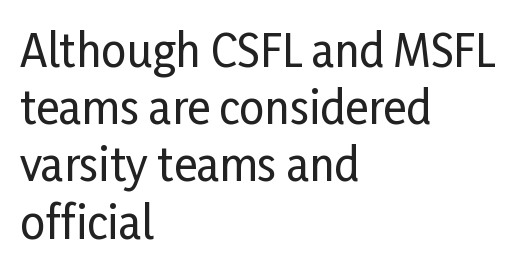
The image shows 44 px condensed sans-serif type, upright; set left-aligned, normal line spacing (1.3x), normal letter spacing, not underlined; low stroke contrast and a medium x-height.
